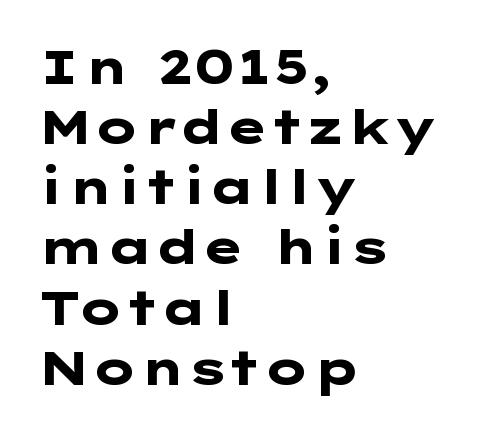
Weight check: bold — yes, fully. Ascenders rise straight up at ninety degrees. This block has exactly the height ordinary leading produces. What stands out about the letter spacing? Nothing — it is the standard amount. This is sans-serif lettering, the kind often seen on screens and signage.
